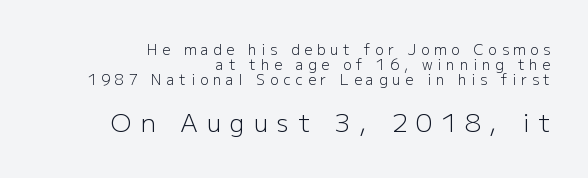
The image shows 25 px text type, upright; set right-aligned, tight line spacing (1.06x), unusually wide letter spacing (+0.35 em), not underlined; the second (bottom) block is 1.79x larger.
